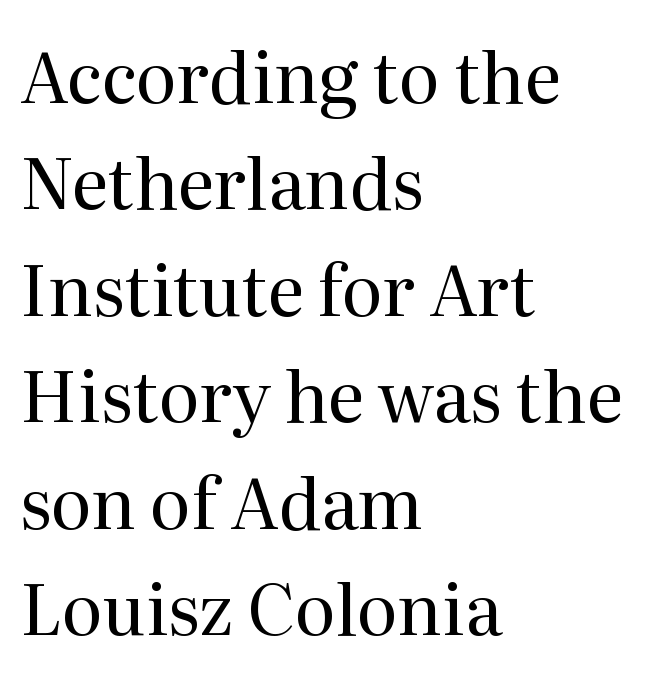
Teacher's note: observe the even left margin — that is flush-left alignment. Are there feet on the stems? There are — it's a serif. You could not count columns in this text — the font is proportionally spaced. The horizontal fit of the characters is conventional and even. The passage shown is not underscored anywhere. The letterforms sit at book weight or below.
